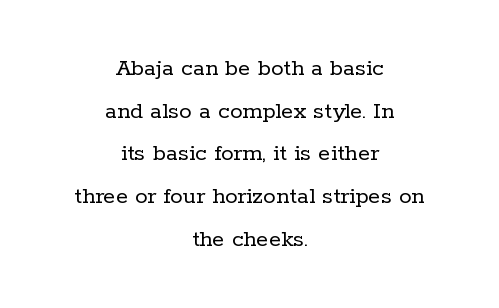
The image shows 25 px text type, upright; set centered, line spacing 1.71x, normal letter spacing, not underlined.
